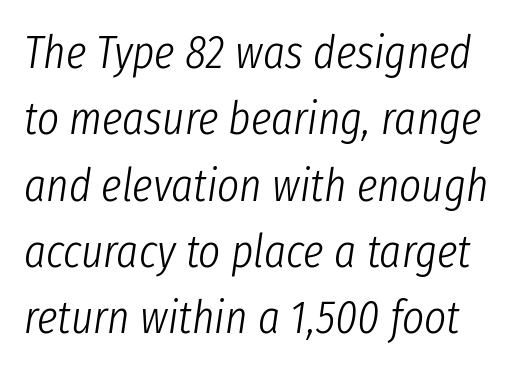
The image shows 47 px light, condensed type, italic (leaning right); set normal line spacing (1.41x), normal letter spacing, not underlined; low stroke contrast and a medium x-height.
